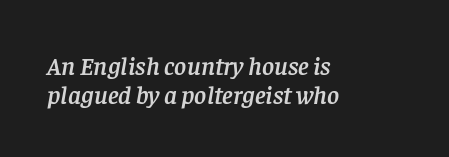
Q: Is the text italic (slanted)? A: Yes, it leans right by about 8 degrees.
Q: Is the text underlined? A: No.
Q: How is the paragraph aligned? A: Left-aligned.
Q: Is the spacing between letters normal or unusually wide? A: Normal.
Q: Is the spacing between lines tight, normal or loose? A: Tight.
